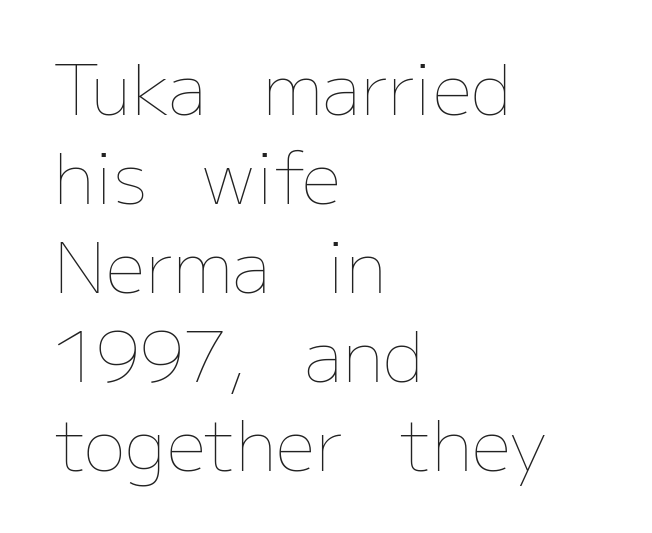
The image shows 70 px thin type, upright; set left-aligned, normal line spacing (1.27x), normal letter spacing, not underlined; low stroke contrast and a medium x-height.
